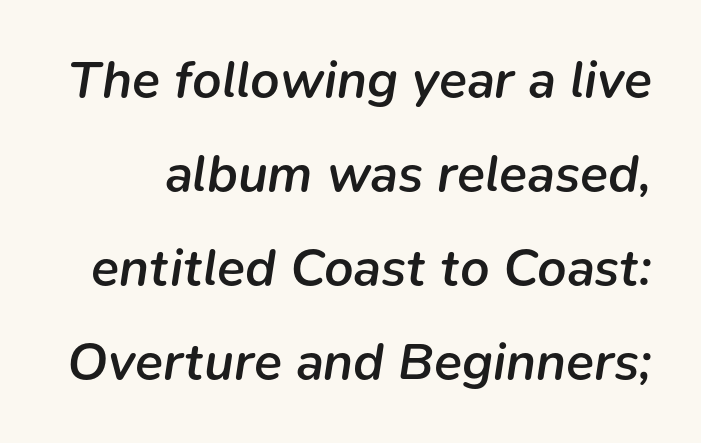
{"italic": "yes", "lean": "right", "slant_degrees": 9, "bold": "semi", "weight": "semibold", "width": "normal", "stroke_contrast": "low", "x_height": "medium", "monospaced": "no", "underline": "no", "line_spacing_ratio": 1.81, "letter_spacing": "normal", "letter_spacing_em": 0.0, "glyph_px": 52}
